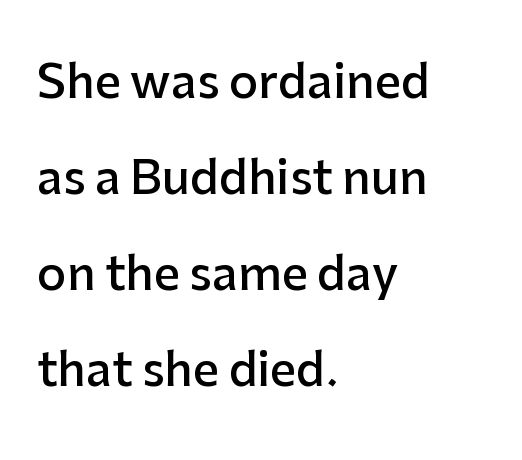
The strokes are fattened partway — semibold, not bold. These lines are rendered in a variable-pitch font. A typesetter would label this face a sans. Nobody touched the tracking dial on this one. Nope, not italic — everything's standing straight.
